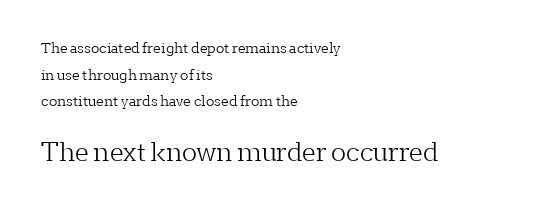
Unbolded letterforms with no extra heft. Posture: upright roman. Tracking value appears to be zero — textbook default spacing. Is the lower block the larger one? Yes — the lower block carries the bigger type. Left-aligned paragraph, ragged on the right. Bare-footed words on every line.
